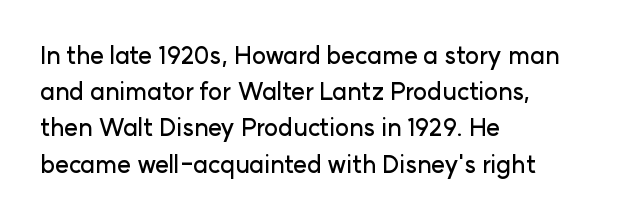
Leading: standard. Ascenders rise straight up at ninety degrees. Nobody drew a line under any word here. Here the glyphs are tracked normally, forming tight word shapes. All the whitespace from short lines collects on the right.
